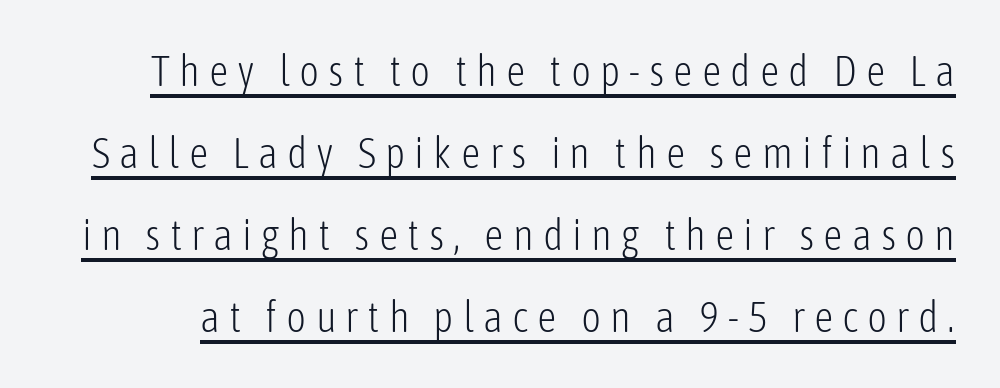
The image shows 43 px light, condensed sans-serif type, upright; set loose line spacing (1.91x), unusually wide letter spacing (+0.21 em), underlined; low stroke contrast and a medium x-height.
